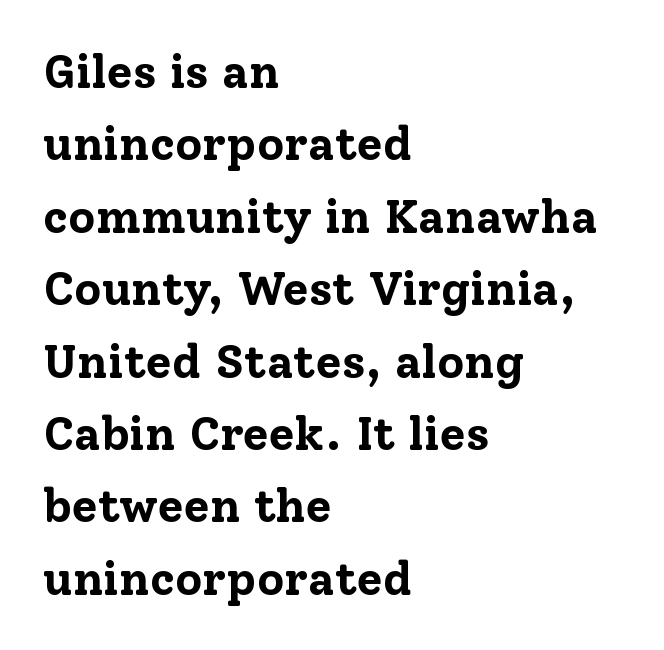
{"serif": "yes", "italic": "no", "bold": "yes", "weight": "bold", "width": "normal", "stroke_contrast": "low", "x_height": "medium", "monospaced": "no", "underline": "no", "align": "left", "line_spacing": "normal", "line_spacing_ratio": 1.54, "letter_spacing": "normal", "letter_spacing_em": 0.0, "glyph_px": 47}
